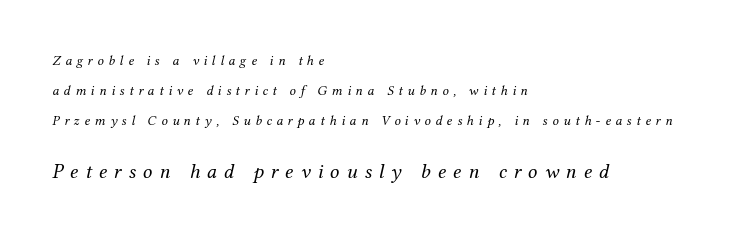
{"italic": "yes", "lean": "right", "slant_degrees": 12, "bold": "no", "underline": "no", "align": "left", "line_spacing": "loose", "line_spacing_ratio": 2.14, "letter_spacing": "wide", "letter_spacing_em": 0.33, "larger_block": "second", "size_ratio": 1.5, "glyph_px": 21}
